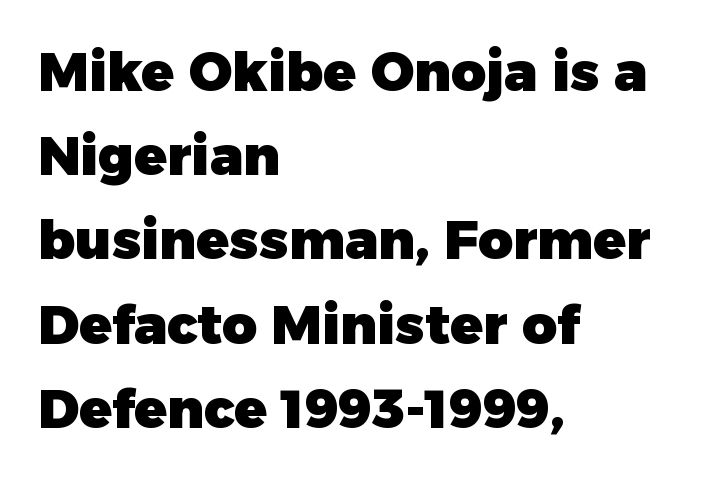
The image shows 54 px heavy sans-serif type, upright; set left-aligned, normal line spacing (1.56x), normal letter spacing, not underlined; low stroke contrast and a medium x-height.
